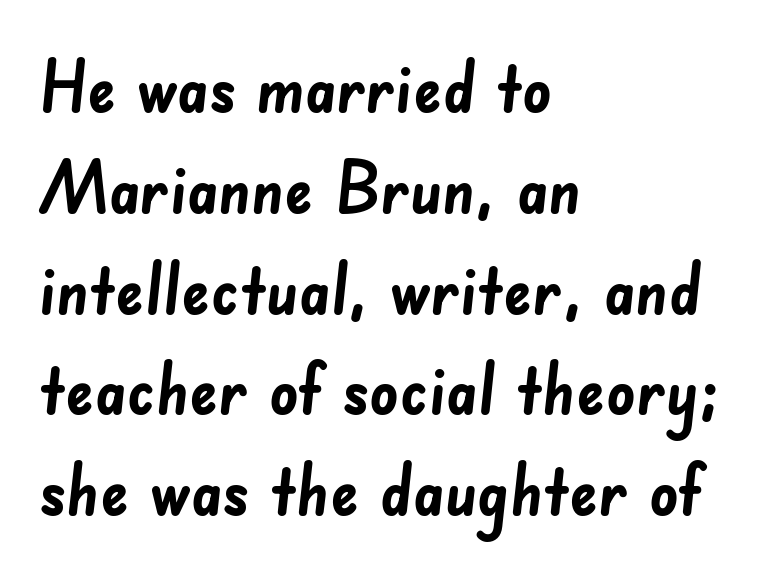
Q: Is the text bold? A: Yes.
Q: Is the typeface a serif or a sans-serif typeface? A: Sans-serif.
Q: Is the text underlined? A: No.
Q: How is the paragraph aligned? A: Left-aligned.
Q: Is the spacing between letters normal or unusually wide? A: Normal.
Q: Is the spacing between lines tight, normal or loose? A: Normal.
Q: Width (condensed, normal, or wide)? A: Normal.
Q: Stroke contrast? A: Low.
Q: x-height? A: Small.
Q: Monospaced? A: No.
